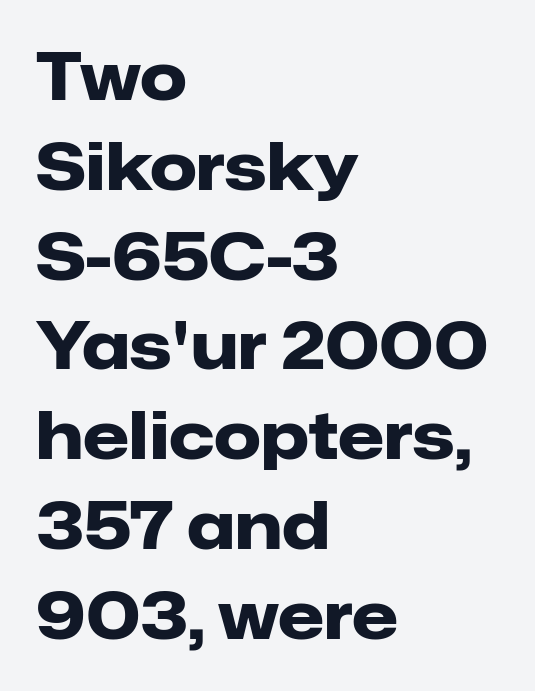
{"serif": "no", "italic": "no", "bold": "yes", "weight": "heavy", "width": "normal", "stroke_contrast": "low", "x_height": "medium", "monospaced": "no", "underline": "no", "align": "left", "line_spacing": "normal", "line_spacing_ratio": 1.36, "letter_spacing": "normal", "letter_spacing_em": 0.0, "glyph_px": 66}
